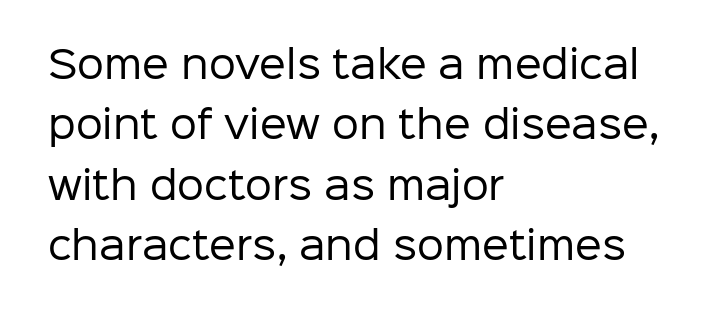
{"serif": "no", "italic": "no", "bold": "no", "weight": "regular", "width": "normal", "stroke_contrast": "low", "x_height": "medium", "monospaced": "no", "underline": "no", "align": "left", "line_spacing": "normal", "line_spacing_ratio": 1.59, "letter_spacing": "normal", "letter_spacing_em": 0.0, "glyph_px": 38}
